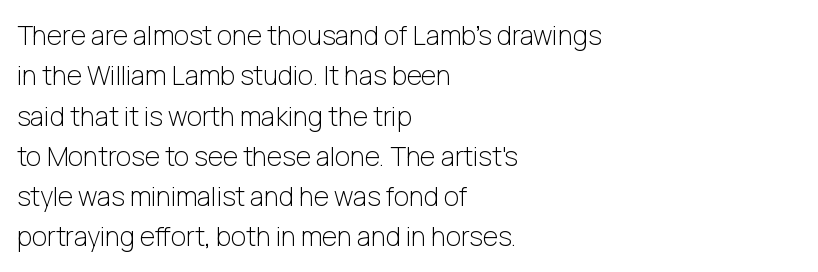
The image shows 26 px text type, upright; set left-aligned, normal line spacing (1.55x), normal letter spacing, not underlined.
